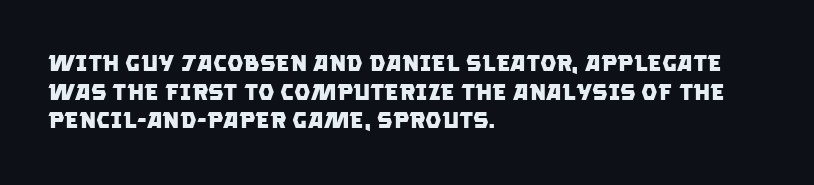
Q: Is the text bold? A: Yes.
Q: Is the text underlined? A: No.
Q: How is the paragraph aligned? A: Left-aligned.
Q: Is the spacing between letters normal or unusually wide? A: Normal.
Q: Is the spacing between lines tight, normal or loose? A: Normal.
